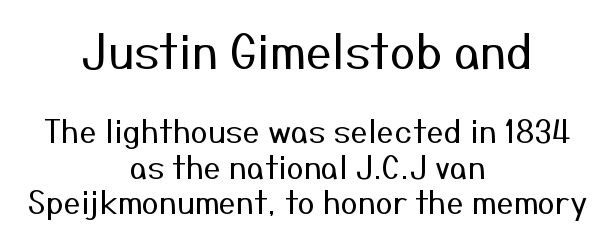
These lines are composed in type without serifs. Here the designer chose a conventional face with non-uniform glyph widths. Heaviness? Minimal to ordinary, like unemphasized prose. In this sample the first text group is rendered at the bigger scale. The rendering keeps characters at their native spacing.
